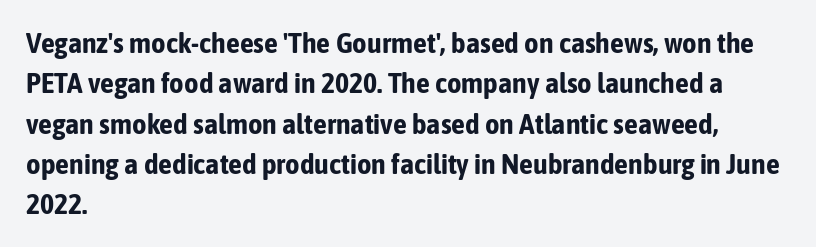
The font family rendered here belongs to the sans-serif group. The ragged edge is on the right, which tells us the setting is flush left. Nobody touched the tracking dial on this one. Unmarked baselines from the first word to the last. Nope, not italic — everything's standing straight.
